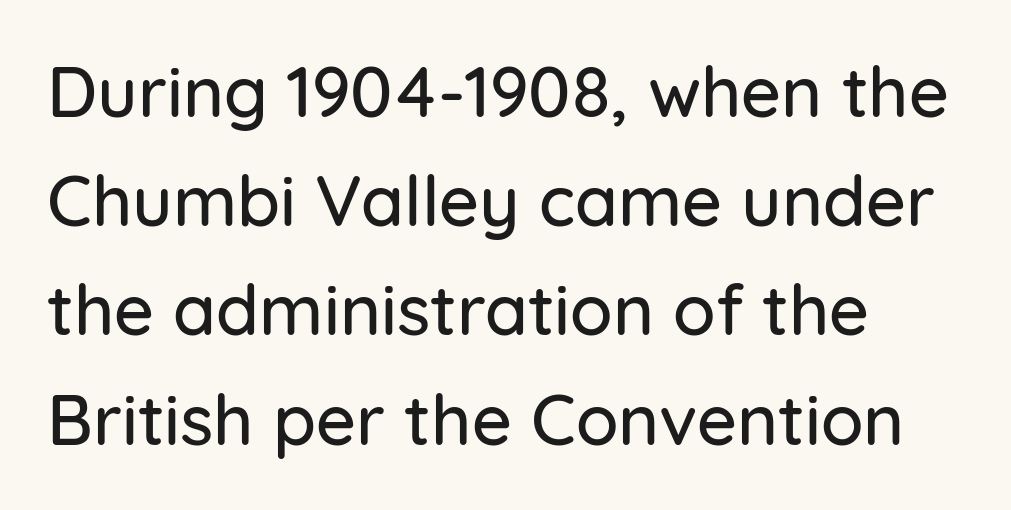
Q: Is the text italic (slanted)? A: No, it is upright.
Q: Is the typeface a serif or a sans-serif typeface? A: Sans-serif.
Q: Is the text underlined? A: No.
Q: How is the paragraph aligned? A: Left-aligned.
Q: Is the spacing between letters normal or unusually wide? A: Normal.
Q: Is the spacing between lines tight, normal or loose? A: Normal.
Q: Width (condensed, normal, or wide)? A: Normal.
Q: Stroke contrast? A: Low.
Q: x-height? A: Medium.
Q: Monospaced? A: No.
